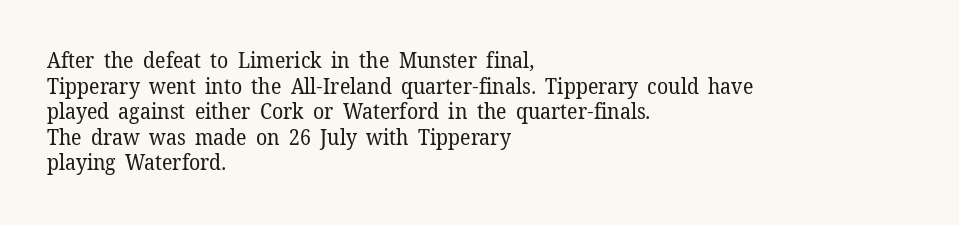
Does extra space separate the letters? No, they use regular spacing. The passage is arranged the way most books set body copy — flush left. The area under the type is left untouched. The face looks like a standard text weight, possibly lighter. Notice how the stems are strictly vertical — no italics here.
